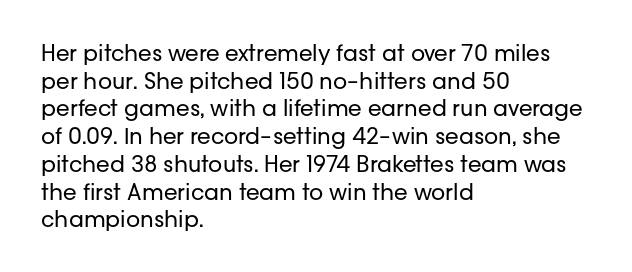
The typeface has the unassuming heft of standard copy or less. Vertical strokes here are truly vertical. A clean baseline with only descenders dipping below it. Default kerning and tracking; the words read as compact shapes.
